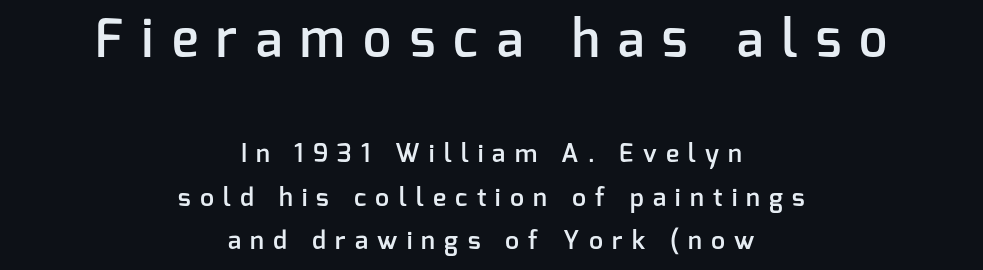
Q: Is the text bold? A: Semi-bold.
Q: Is the text italic (slanted)? A: No, it is upright.
Q: Is the typeface a serif or a sans-serif typeface? A: Sans-serif.
Q: Is the text underlined? A: No.
Q: How is the paragraph aligned? A: Centered.
Q: Is the spacing between letters normal or unusually wide? A: Unusually wide.
Q: Which block of text is set in a larger size, the first (top) or the second (bottom)? A: The first (top) one.
Q: Width (condensed, normal, or wide)? A: Normal.
Q: Stroke contrast? A: Low.
Q: x-height? A: Medium.
Q: Monospaced? A: No.
